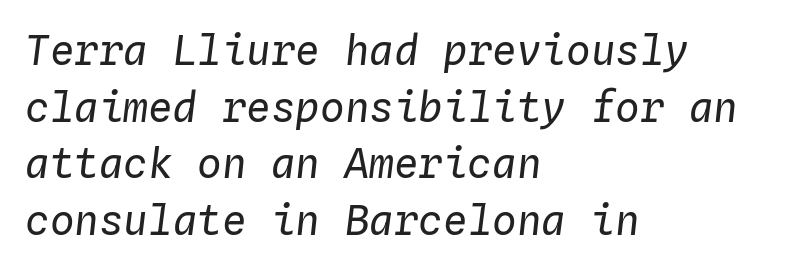
Q: Is the text bold? A: No.
Q: Is the text italic (slanted)? A: Yes, it leans right by about 4 degrees.
Q: Is the text underlined? A: No.
Q: How is the paragraph aligned? A: Left-aligned.
Q: Is the spacing between letters normal or unusually wide? A: Normal.
Q: Is the spacing between lines tight, normal or loose? A: Normal.
Q: Width (condensed, normal, or wide)? A: Normal.
Q: Stroke contrast? A: Low.
Q: x-height? A: Medium.
Q: Monospaced? A: Yes.
